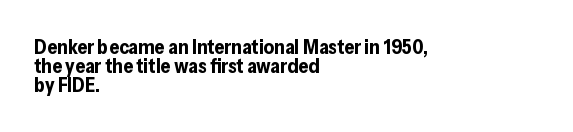
The image shows 20 px bold type, upright; set left-aligned, tight line spacing (0.96x), normal letter spacing, not underlined.
